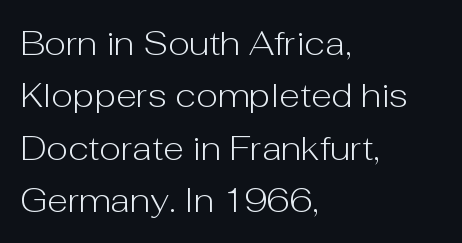
The image shows 34 px light sans-serif type, upright; set left-aligned, normal line spacing (1.54x), normal letter spacing, not underlined; low stroke contrast and a medium x-height.
